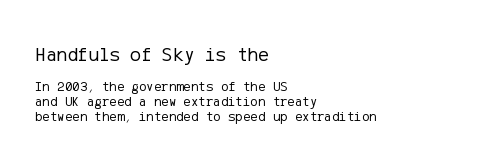
{"italic": "no", "bold": "no", "underline": "no", "align": "left", "line_spacing": "tight", "line_spacing_ratio": 1.08, "letter_spacing": "normal", "letter_spacing_em": 0.0, "larger_block": "first", "size_ratio": 1.43, "glyph_px": 20}
